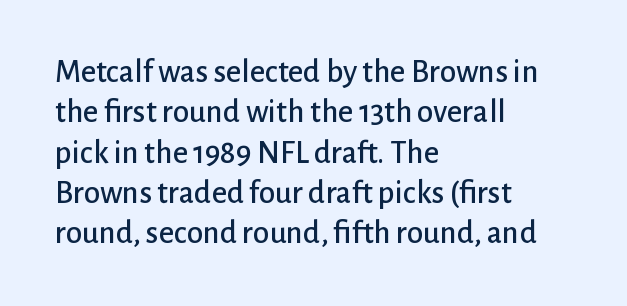
The image shows 33 px sans-serif type, upright; set left-aligned, line spacing 1.22x, normal letter spacing, not underlined; low stroke contrast and a medium x-height.
